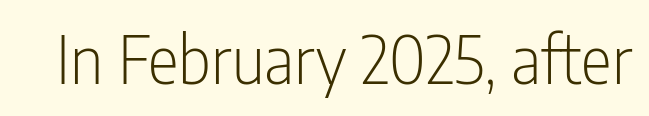
{"serif": "no", "italic": "no", "bold": "no", "weight": "light", "width": "condensed", "stroke_contrast": "low", "x_height": "medium", "monospaced": "no", "underline": "no", "letter_spacing": "normal", "letter_spacing_em": 0.0, "glyph_px": 65}
